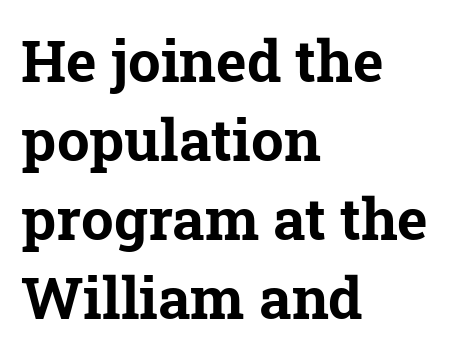
{"serif": "yes", "bold": "yes", "weight": "bold", "width": "normal", "stroke_contrast": "low", "x_height": "medium", "monospaced": "no", "underline": "no", "align": "left", "line_spacing": "normal", "line_spacing_ratio": 1.36, "letter_spacing": "normal", "letter_spacing_em": 0.0, "glyph_px": 58}
